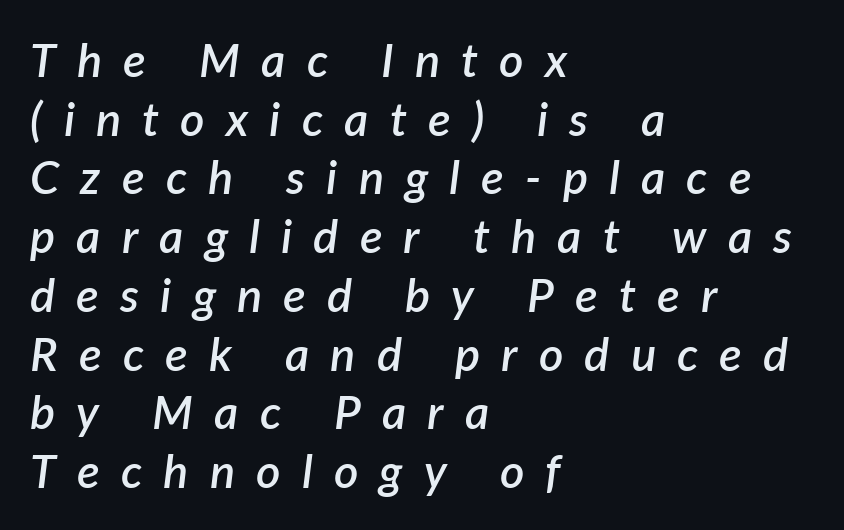
Q: Is the text bold? A: Semi-bold.
Q: Is the text italic (slanted)? A: Yes, it leans right by about 7 degrees.
Q: Is the text underlined? A: No.
Q: How is the paragraph aligned? A: Left-aligned.
Q: Is the spacing between letters normal or unusually wide? A: Unusually wide.
Q: Is the spacing between lines tight, normal or loose? A: Normal.
Q: Width (condensed, normal, or wide)? A: Normal.
Q: Stroke contrast? A: Low.
Q: x-height? A: Medium.
Q: Monospaced? A: No.
